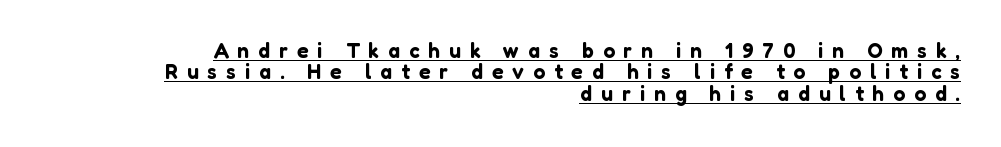
The image shows 21 px text type, upright; set right-aligned, tight line spacing (1.02x), unusually wide letter spacing (+0.43 em), underlined.
